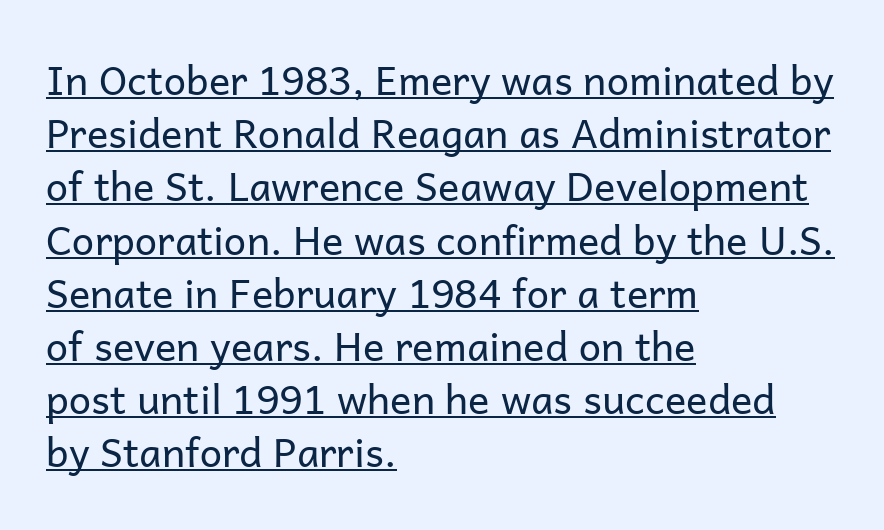
Letterform terminals end flat and unadorned throughout the passage. Heft: none added — not bold. If you measured baseline to baseline, you'd find a middling distance. Inter-character spacing is left at the font's built-in metrics.
